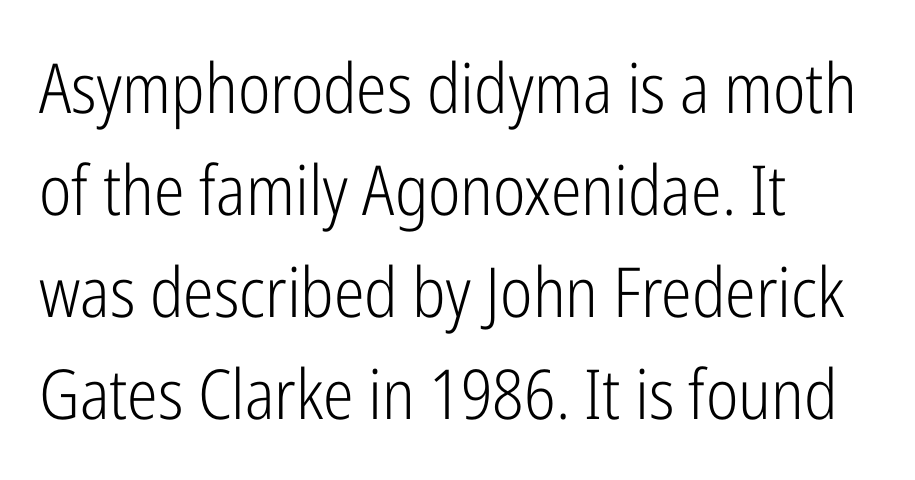
The image shows 69 px light, condensed sans-serif type, upright; set left-aligned, normal line spacing (1.48x), normal letter spacing, not underlined; low stroke contrast and a medium x-height.
